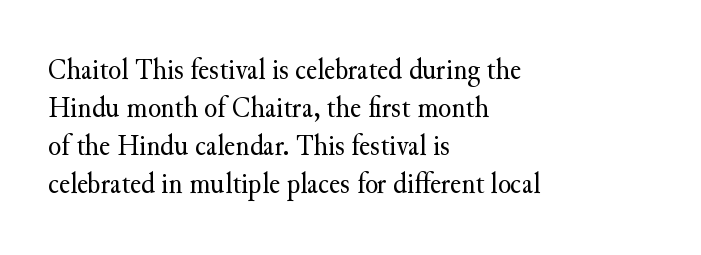
The image shows 30 px regular-weight serif type, upright; set left-aligned, normal line spacing (1.27x), normal letter spacing, not underlined; medium stroke contrast and a small x-height.
